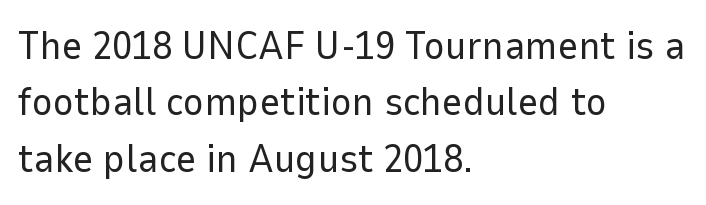
The image shows 40 px regular-weight sans-serif type, upright; set left-aligned, normal line spacing (1.41x), normal letter spacing, not underlined; low stroke contrast and a medium x-height.
